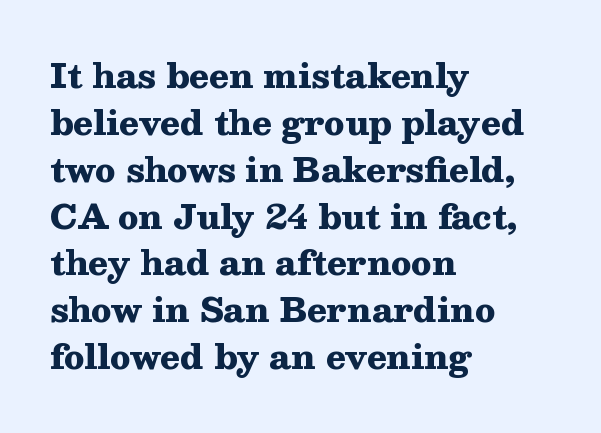
The face used here is proportionally spaced, like ordinary book or web type. The rows are spaced the way most documents space them. Where is the straight margin? On the left. The letters sit at their default tracking, neither squeezed nor spread.
